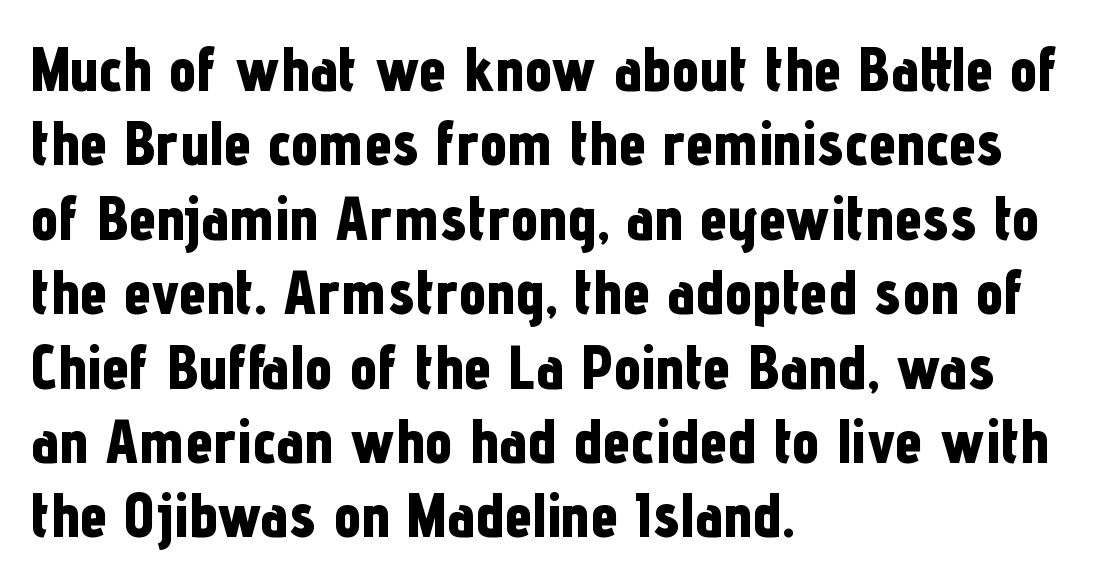
Descenders hang freely into open space. Line starts are locked; line ends wander. The face used here is rendered with its standard letterfit. Here the designer chose a conventional face with non-uniform glyph widths. I'd call this a sans setting — the letters go barefoot. Does the lettering tilt? It doesn't — this is upright.
